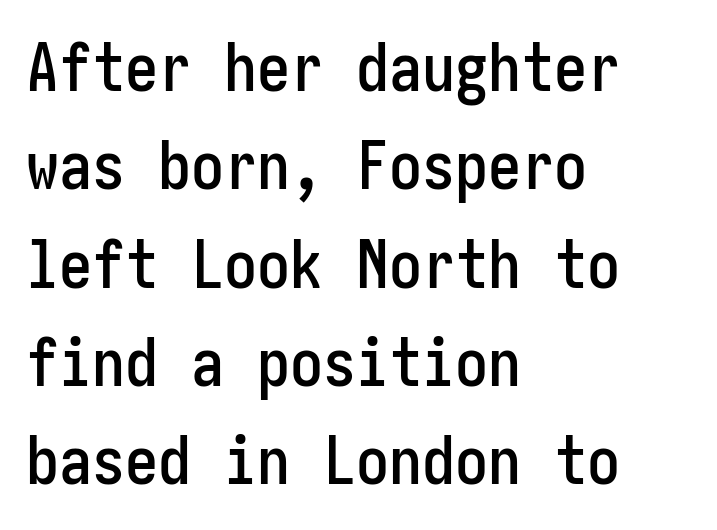
{"serif": "no", "italic": "no", "width": "condensed", "stroke_contrast": "low", "x_height": "medium", "underline": "no", "align": "left", "line_spacing": "normal", "line_spacing_ratio": 1.49, "letter_spacing": "normal", "letter_spacing_em": 0.0, "glyph_px": 66}
